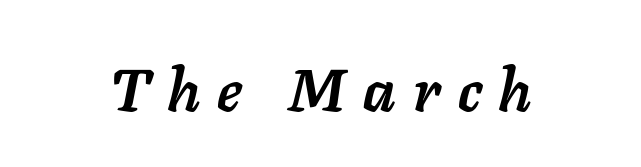
Q: Is the text bold? A: Yes.
Q: Is the text italic (slanted)? A: Yes, it leans right by about 11 degrees.
Q: Is the text underlined? A: No.
Q: How is the paragraph aligned? A: Centered.
Q: Is the spacing between letters normal or unusually wide? A: Unusually wide.
Q: Width (condensed, normal, or wide)? A: Normal.
Q: Stroke contrast? A: Low.
Q: x-height? A: Medium.
Q: Monospaced? A: No.
